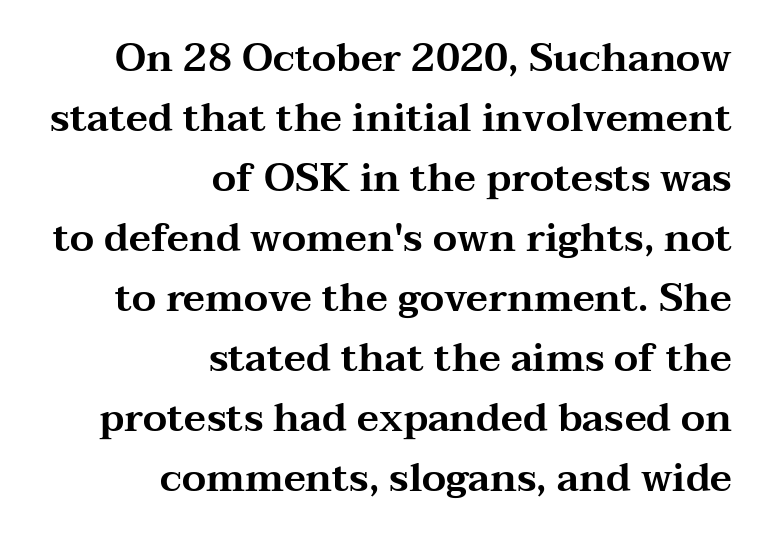
{"serif": "yes", "italic": "no", "width": "wide", "stroke_contrast": "medium", "x_height": "medium", "monospaced": "no", "underline": "no", "align": "right", "line_spacing": "normal", "line_spacing_ratio": 1.54, "letter_spacing": "normal", "letter_spacing_em": 0.0, "glyph_px": 39}
